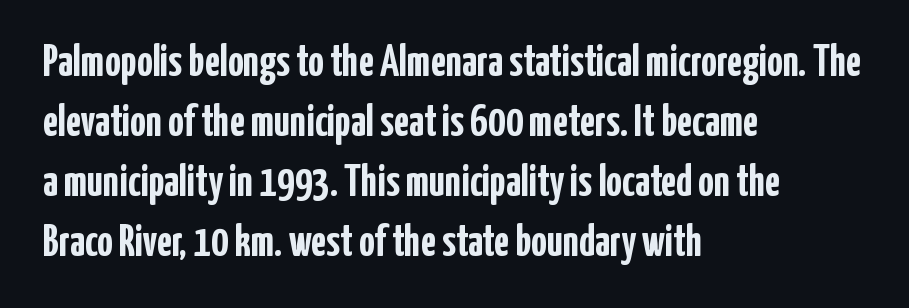
The font's upright variant was chosen for this text. Summary of vertical rhythm: regular, with standard interline spacing. The text was rendered using a sans face with plain stroke endings. The sample has been set heavy, in full bold. A clean baseline with only descenders dipping below it. Note the varied advance widths — an 'i' is clearly narrower than an 'm'.
